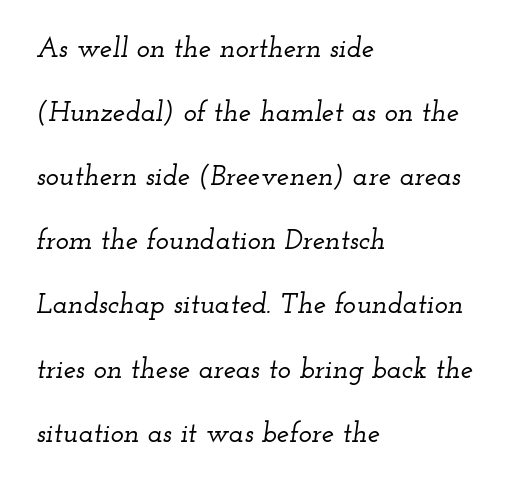
Teacher's note: observe the even left margin — that is flush-left alignment. The space beneath each line is pristine and unruled. Designer's note — italics engaged. No extra tracking has been applied to these lines.
